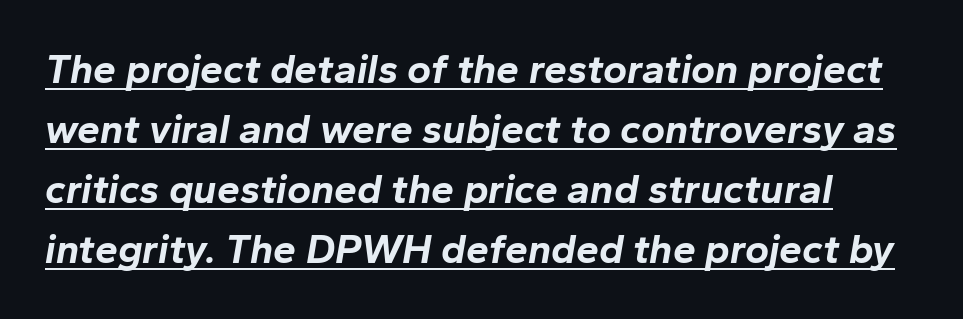
{"italic": "yes", "lean": "right", "slant_degrees": 10, "bold": "yes", "weight": "bold", "width": "normal", "stroke_contrast": "low", "x_height": "medium", "monospaced": "no", "underline": "yes", "line_spacing": "normal", "line_spacing_ratio": 1.46, "letter_spacing": "normal", "letter_spacing_em": 0.0, "glyph_px": 41}
